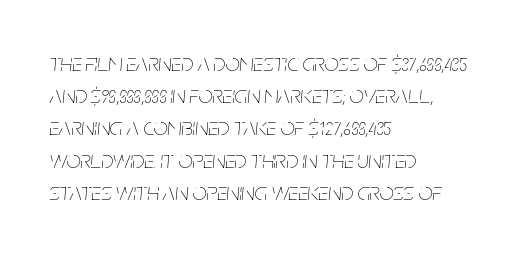
The baseline area is clear. Typeset ragged right — the left edge is the straight one. The face used here is rendered with its standard letterfit. Students, observe: this is what conventionally led text looks like. Does the lettering tilt? It does — this is italic. On a weight scale, this lands at 450 or below.
